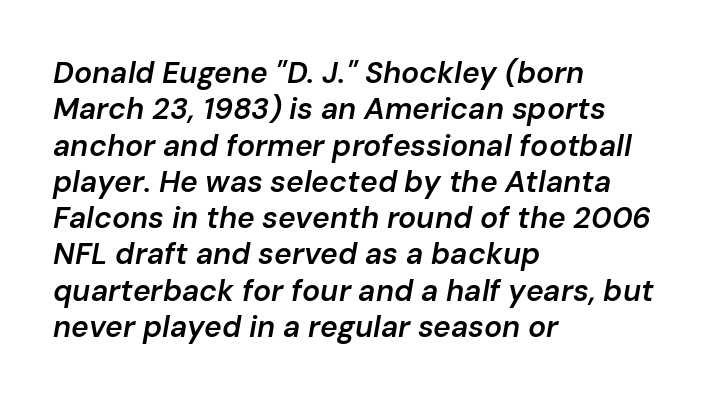
Q: Is the text bold? A: Semi-bold.
Q: Is the text italic (slanted)? A: Yes, it leans right by about 10 degrees.
Q: Is the text underlined? A: No.
Q: How is the paragraph aligned? A: Left-aligned.
Q: Is the spacing between letters normal or unusually wide? A: Normal.
Q: Width (condensed, normal, or wide)? A: Normal.
Q: Stroke contrast? A: Low.
Q: x-height? A: Medium.
Q: Monospaced? A: No.
